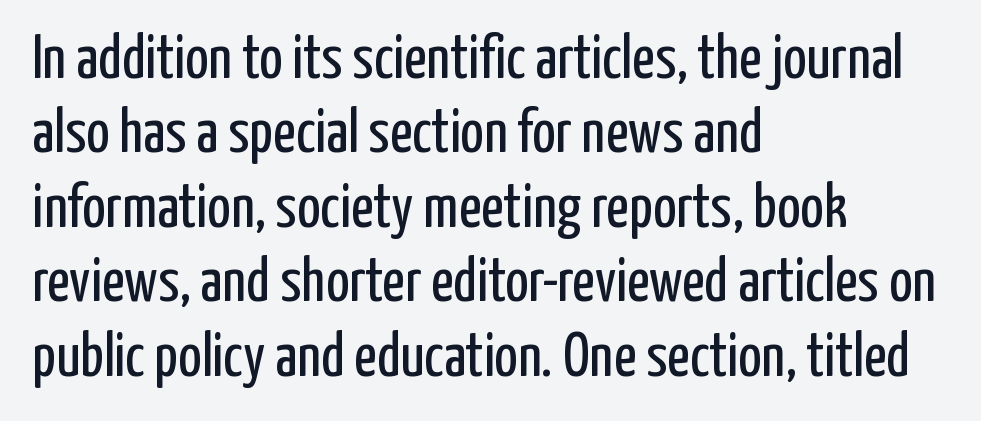
{"serif": "no", "italic": "no", "bold": "no", "weight": "regular", "width": "condensed", "stroke_contrast": "low", "x_height": "medium", "monospaced": "no", "underline": "no", "align": "left", "line_spacing_ratio": 1.2, "letter_spacing": "normal", "letter_spacing_em": 0.0, "glyph_px": 62}
